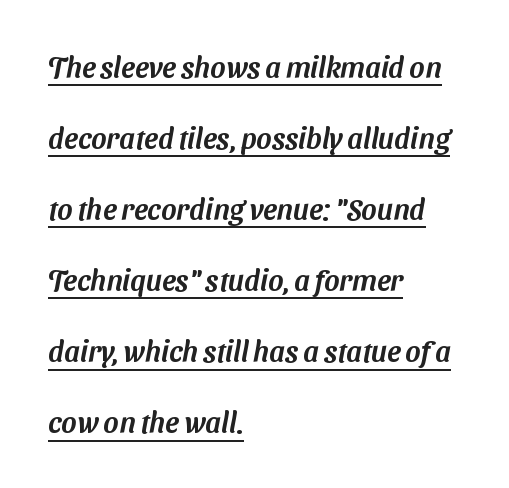
The image shows 29 px sans-serif type; set left-aligned, loose line spacing (2.45x), normal letter spacing, underlined; medium stroke contrast and a medium x-height.
